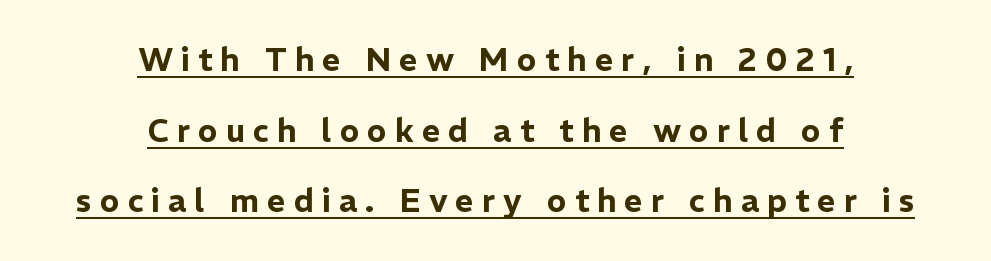
{"serif": "no", "italic": "no", "width": "normal", "stroke_contrast": "low", "x_height": "medium", "monospaced": "no", "underline": "yes", "align": "center", "line_spacing": "loose", "line_spacing_ratio": 2.21, "letter_spacing": "wide", "letter_spacing_em": 0.25, "glyph_px": 32}
